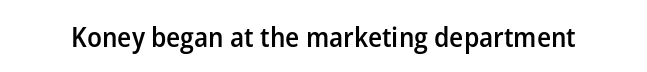
A bit beefed up — I'd call it semibold rather than bold. Look at the tracking — it's just the regular setting, nothing added. The space beneath each line is pristine and unruled. Varying glyph widths throughout — classic text-font behaviour. Typographically, this falls in the sans-serif category.
